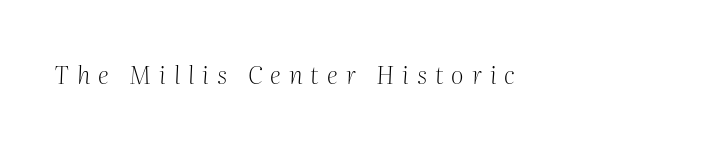
Q: Is the text bold? A: No.
Q: Is the text italic (slanted)? A: Yes, it leans right by about 2 degrees.
Q: Is the text underlined? A: No.
Q: Is the spacing between letters normal or unusually wide? A: Unusually wide.
